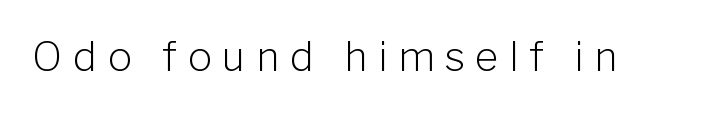
Q: Is the text bold? A: No.
Q: Is the text italic (slanted)? A: No, it is upright.
Q: Is the typeface a serif or a sans-serif typeface? A: Sans-serif.
Q: Is the text underlined? A: No.
Q: Is the spacing between letters normal or unusually wide? A: Unusually wide.
Q: Width (condensed, normal, or wide)? A: Normal.
Q: Stroke contrast? A: Low.
Q: x-height? A: Medium.
Q: Monospaced? A: No.
